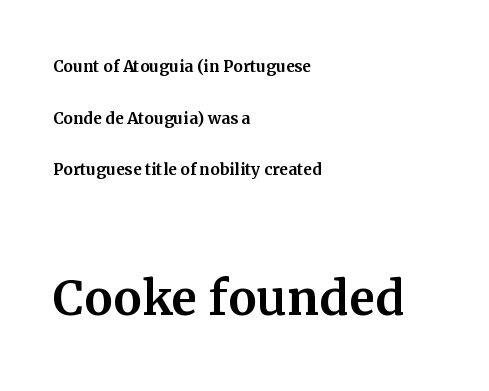
Q: Is the text italic (slanted)? A: No, it is upright.
Q: Is the typeface a serif or a sans-serif typeface? A: Serif.
Q: Is the text underlined? A: No.
Q: How is the paragraph aligned? A: Left-aligned.
Q: Is the spacing between letters normal or unusually wide? A: Normal.
Q: Is the spacing between lines tight, normal or loose? A: Loose.
Q: Which block of text is set in a larger size, the first (top) or the second (bottom)? A: The second (bottom) one.
Q: Width (condensed, normal, or wide)? A: Normal.
Q: Stroke contrast? A: Medium.
Q: x-height? A: Medium.
Q: Monospaced? A: No.
